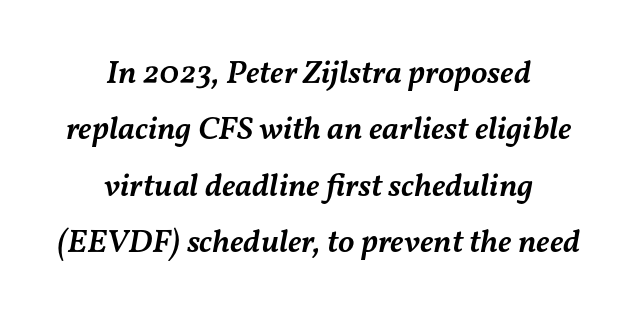
The image shows 33 px semibold type, italic (leaning right); set centered, line spacing 1.71x, normal letter spacing, not underlined; medium stroke contrast and a medium x-height.
